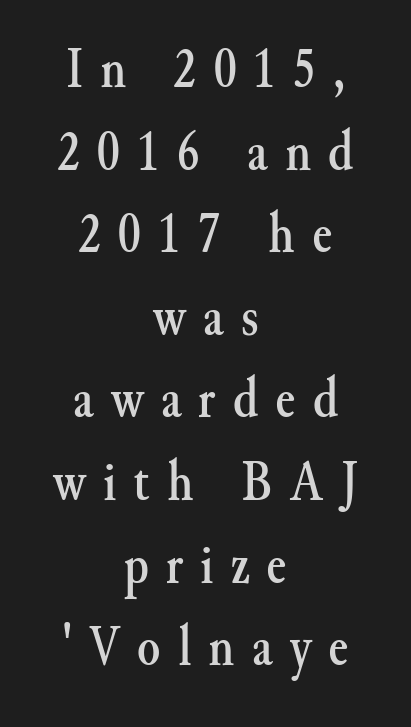
Q: Is the text italic (slanted)? A: No, it is upright.
Q: Is the typeface a serif or a sans-serif typeface? A: Serif.
Q: Is the text underlined? A: No.
Q: How is the paragraph aligned? A: Centered.
Q: Is the spacing between letters normal or unusually wide? A: Unusually wide.
Q: Is the spacing between lines tight, normal or loose? A: Normal.
Q: Width (condensed, normal, or wide)? A: Normal.
Q: Stroke contrast? A: Medium.
Q: x-height? A: Small.
Q: Monospaced? A: No.
